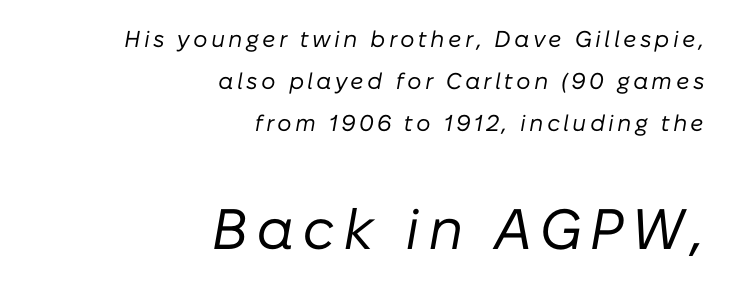
Q: Is the text bold? A: No.
Q: Is the text italic (slanted)? A: Yes, it leans right by about 10 degrees.
Q: Is the text underlined? A: No.
Q: How is the paragraph aligned? A: Right-aligned.
Q: Which block of text is set in a larger size, the first (top) or the second (bottom)? A: The second (bottom) one.
Q: Width (condensed, normal, or wide)? A: Normal.
Q: Stroke contrast? A: Low.
Q: x-height? A: Medium.
Q: Monospaced? A: No.
